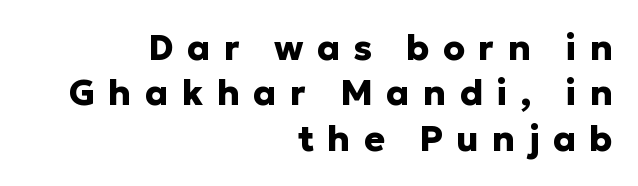
Underline: absent. Typographically, this falls in the sans-serif category. Do the characters align in a grid? No, the font is proportional. The ragged edge is on the left, which tells us the setting is flush right.
